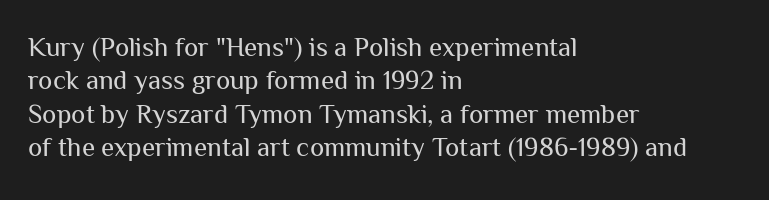
No letter is thick-stroked: the sample isn't bold. This rendering leaves character spacing at its baseline value. A bare baseline throughout the passage. Line beginnings align vertically; line endings do not. This sample uses an upright cut, with every glyph sitting square on the baseline.
